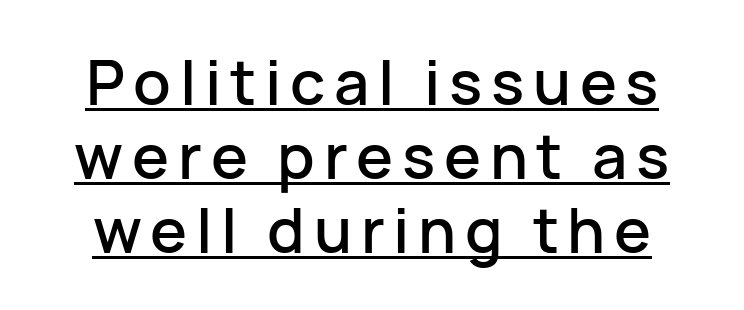
Is this a fixed-width face? No — the glyphs have proportional, varying widths. A sans-serif font was chosen for this passage. Every word sits above its own underline. The letters stand straight up with perfectly vertical stems.
